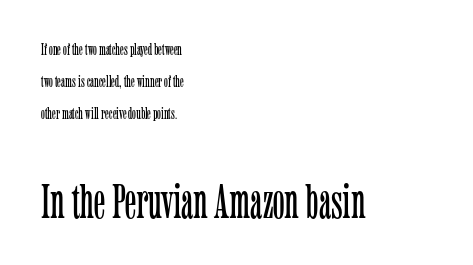
Q: Is the text bold? A: No.
Q: Is the text italic (slanted)? A: No, it is upright.
Q: Is the typeface a serif or a sans-serif typeface? A: Serif.
Q: Is the text underlined? A: No.
Q: How is the paragraph aligned? A: Left-aligned.
Q: Is the spacing between letters normal or unusually wide? A: Normal.
Q: Is the spacing between lines tight, normal or loose? A: Loose.
Q: Which block of text is set in a larger size, the first (top) or the second (bottom)? A: The second (bottom) one.
Q: Width (condensed, normal, or wide)? A: Condensed.
Q: Stroke contrast? A: Low.
Q: x-height? A: Medium.
Q: Monospaced? A: No.
